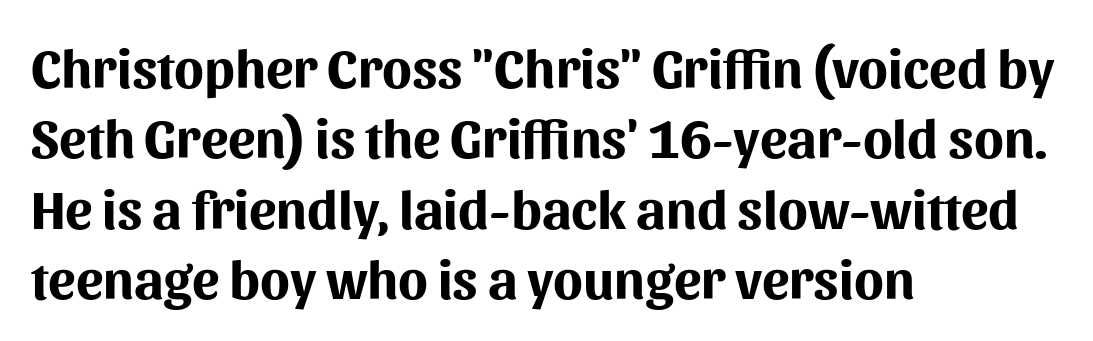
Casual observation: everything's shoved over to the left. The font's upright variant was chosen for this text. You can tell from the bare stems that sans-serif type was used. Typographic density is high because the face is bold. The horizontal fit of the characters is conventional and even. This rendering features lettering with no underline.
